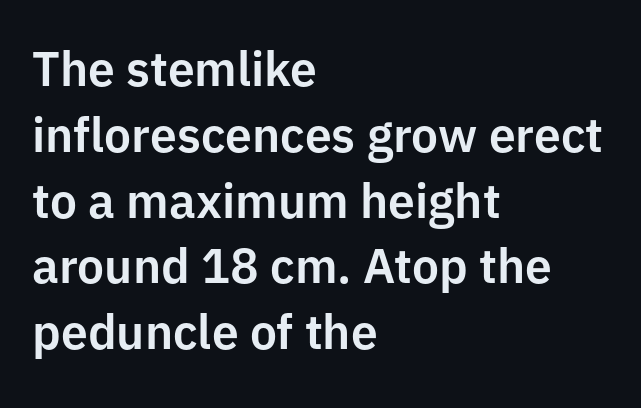
{"serif": "no", "italic": "no", "width": "normal", "stroke_contrast": "low", "x_height": "medium", "monospaced": "no", "underline": "no", "align": "left", "line_spacing": "normal", "line_spacing_ratio": 1.37, "letter_spacing": "normal", "letter_spacing_em": 0.0, "glyph_px": 48}
